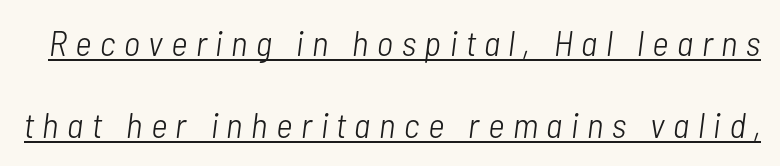
The letterforms sit at book weight or below. Loosely led — the rows are spread out. Do the characters align in a grid? No, the font is proportional. The line texture is sparse and dotted thanks to wide tracking.
